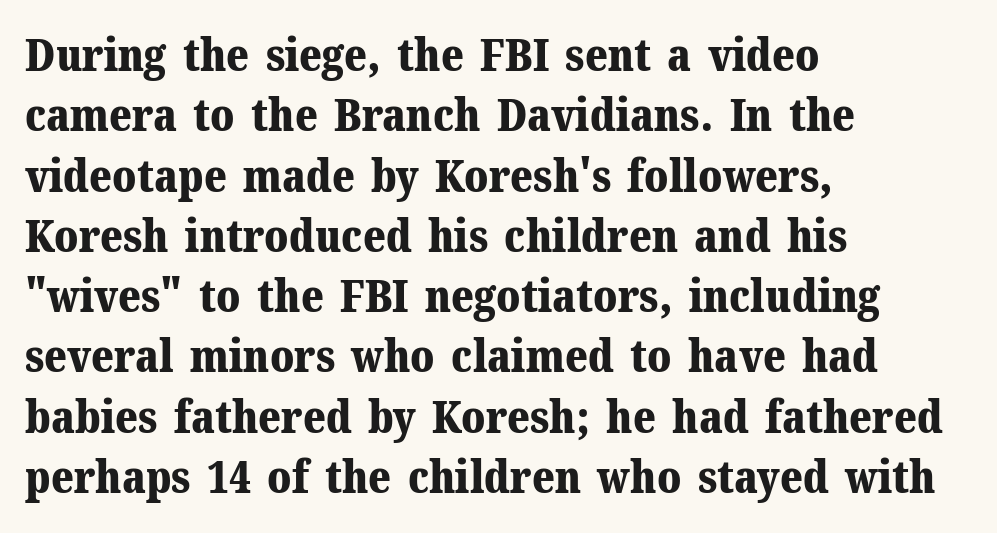
The image shows 46 px bold serif type, upright; set left-aligned, normal line spacing (1.31x), normal letter spacing, not underlined; medium stroke contrast and a medium x-height.
